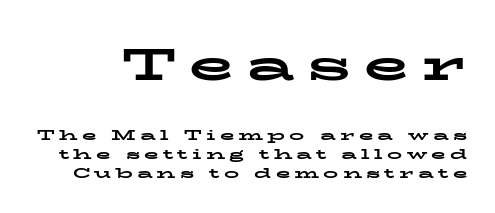
Q: Is the text bold? A: Yes.
Q: Is the text italic (slanted)? A: No, it is upright.
Q: Is the typeface a serif or a sans-serif typeface? A: Serif.
Q: Is the text underlined? A: No.
Q: Is the spacing between letters normal or unusually wide? A: Unusually wide.
Q: Is the spacing between lines tight, normal or loose? A: Normal.
Q: Which block of text is set in a larger size, the first (top) or the second (bottom)? A: The first (top) one.
Q: Width (condensed, normal, or wide)? A: Wide.
Q: Stroke contrast? A: Low.
Q: x-height? A: Medium.
Q: Monospaced? A: No.
